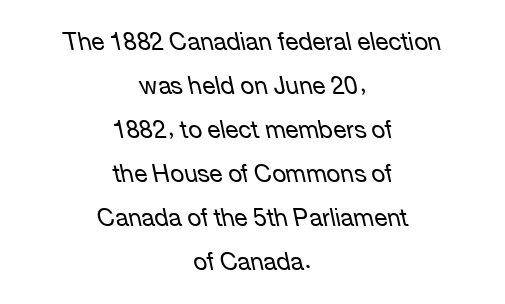
Q: Is the text bold? A: No.
Q: Is the text italic (slanted)? A: Yes, it leans left by about 12 degrees.
Q: Is the text underlined? A: No.
Q: How is the paragraph aligned? A: Centered.
Q: Is the spacing between letters normal or unusually wide? A: Normal.
